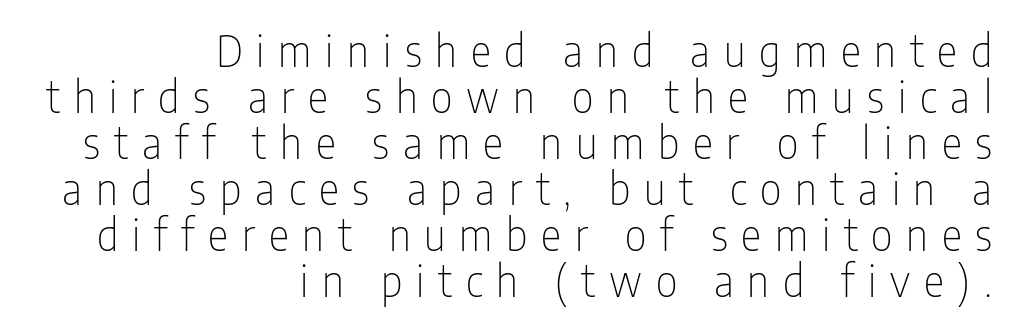
The image shows 43 px thin, condensed sans-serif type, upright; set right-aligned, tight line spacing (1.07x), unusually wide letter spacing (+0.32 em), not underlined; low stroke contrast and a medium x-height.
